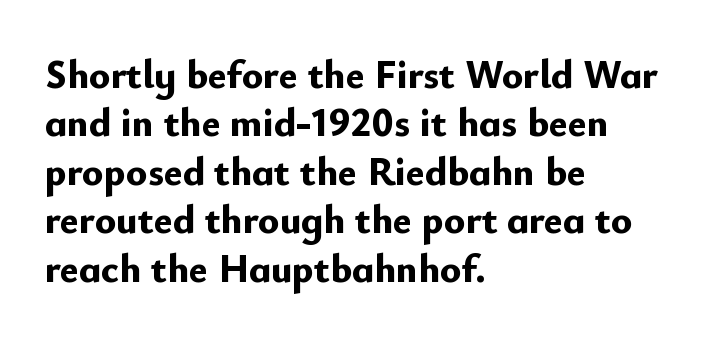
I'd describe the lettering as bold — thick and assertive. Default kerning and tracking; the words read as compact shapes. Character widths vary here, with narrow letters taking less room than wide ones. The designer went with a sans here, leaving each stem footless. A typesetter would mark this as roman, not italic.
